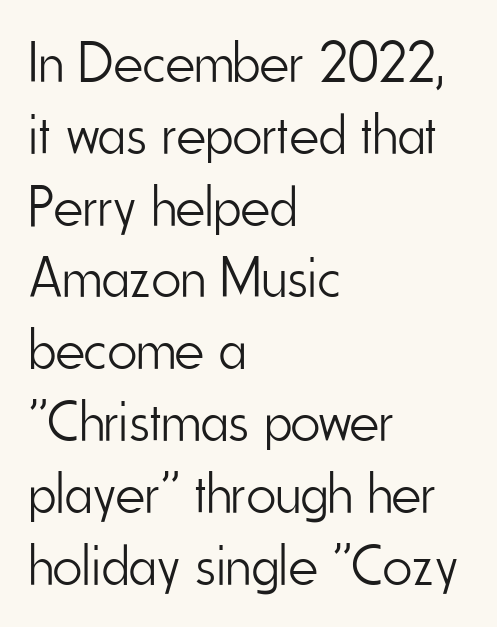
Each new line begins a customary step beneath the previous one. Plain, unruled lines of type. The type family on display is of the sans-serif kind. Proportional: the letters do not fall into vertical columns. The typesetting does not lean heavy: it is not bold.
